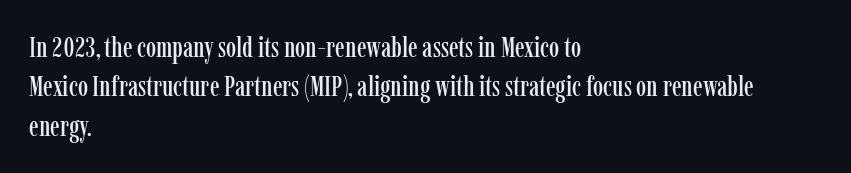
The image shows 29 px condensed serif type, upright; set left-aligned, normal line spacing (1.36x), normal letter spacing, not underlined; low stroke contrast and a medium x-height.
